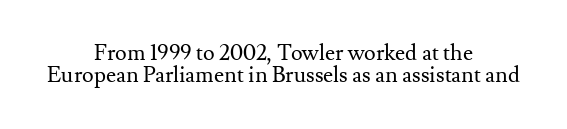
{"italic": "no", "bold": "no", "underline": "no", "align": "center", "line_spacing": "tight", "line_spacing_ratio": 0.98, "letter_spacing": "normal", "letter_spacing_em": 0.0, "glyph_px": 22}
